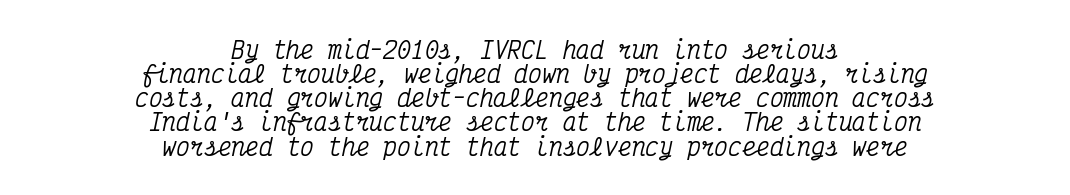
Q: Is the text italic (slanted)? A: Yes, it leans right by about 12 degrees.
Q: Is the text underlined? A: No.
Q: How is the paragraph aligned? A: Centered.
Q: Is the spacing between letters normal or unusually wide? A: Normal.
Q: Is the spacing between lines tight, normal or loose? A: Tight.
